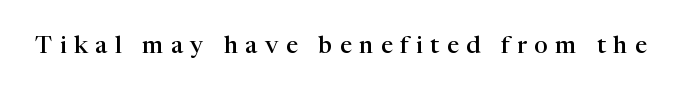
Q: Is the text bold? A: Semi-bold.
Q: Is the text italic (slanted)? A: No, it is upright.
Q: Is the text underlined? A: No.
Q: Is the spacing between letters normal or unusually wide? A: Unusually wide.
